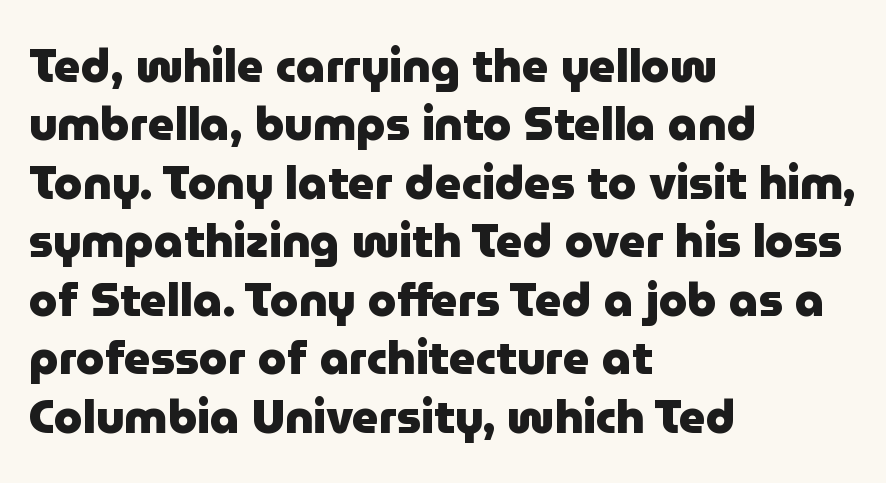
The image shows 46 px heavy sans-serif type, upright; set left-aligned, normal line spacing (1.27x), normal letter spacing, not underlined; low stroke contrast and a medium x-height.
